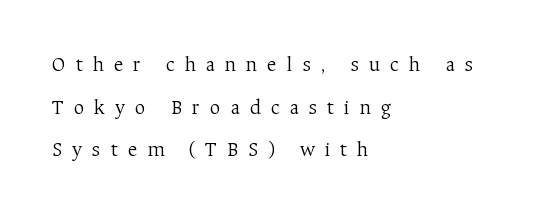
{"italic": "no", "bold": "no", "underline": "no", "align": "left", "line_spacing": "loose", "line_spacing_ratio": 2.03, "letter_spacing": "wide", "letter_spacing_em": 0.47, "glyph_px": 21}
